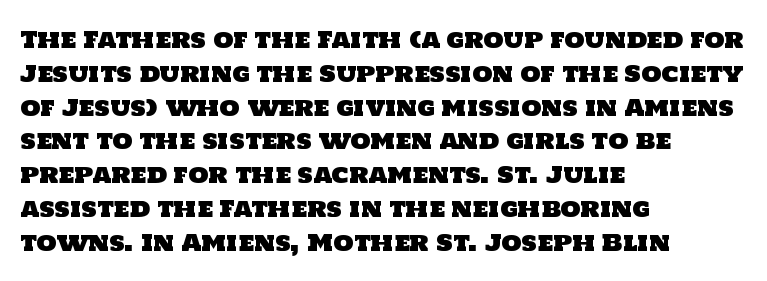
The image shows 23 px text type; set left-aligned, normal line spacing (1.47x), normal letter spacing, not underlined.
